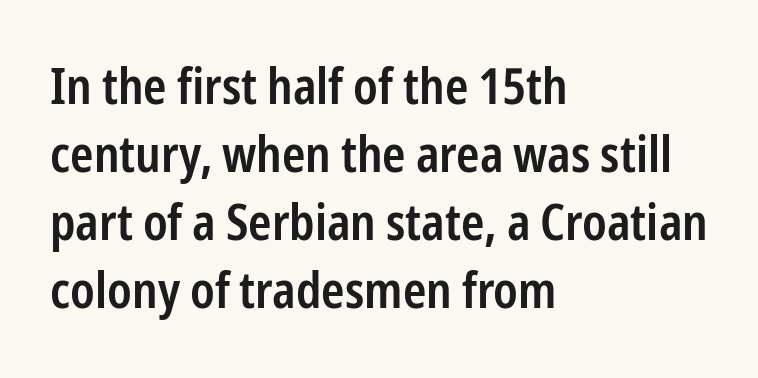
On the weight axis this lands at semibold, roughly 600. The vertical gap from one line to the next is medium. You could not count columns in this text — the font is proportionally spaced. The font family rendered here belongs to the sans-serif group. Short and long lines alike share a common starting point at left. The gap between lines stays unmarked.
